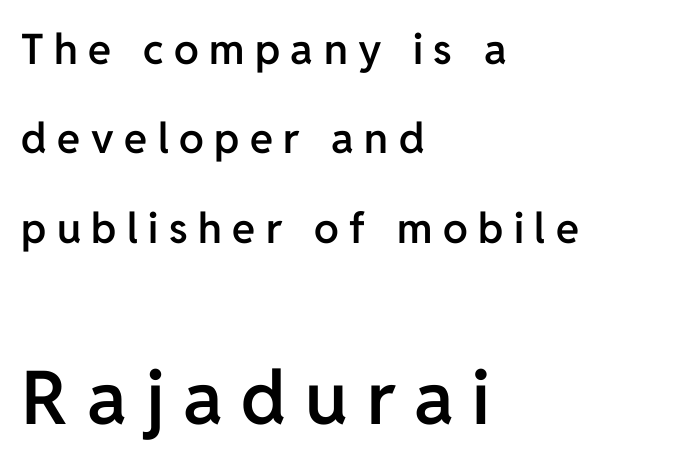
This block would shrink considerably if given ordinary leading; it's expanded now. Caption: expanded tracking, letters set apart. No feet cap the strokes, marking this as sans-serif type. Descenders hang freely into open space.
